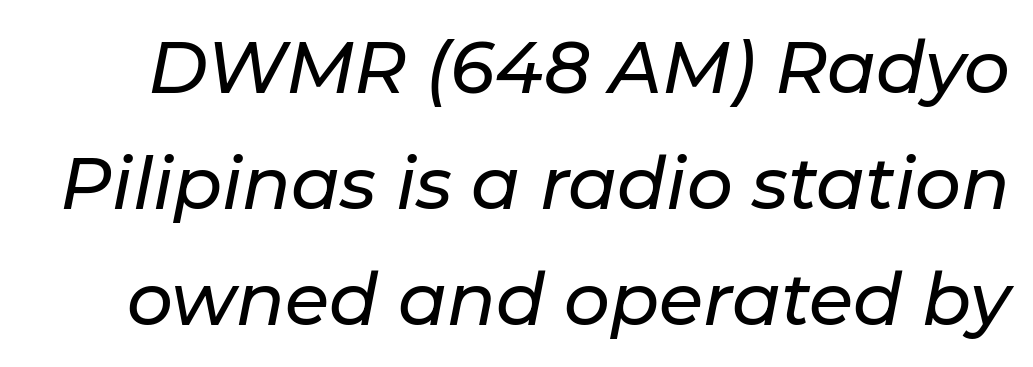
The image shows 72 px text type, italic (leaning right); set normal line spacing (1.61x), normal letter spacing, not underlined; low stroke contrast and a medium x-height.
